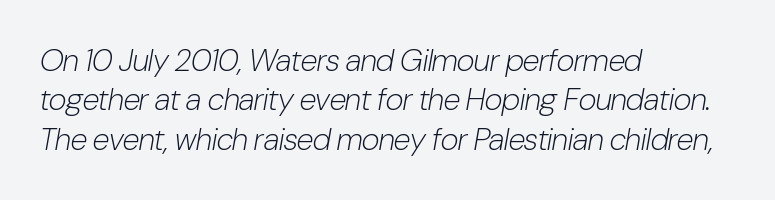
{"italic": "yes", "lean": "right", "slant_degrees": 10, "bold": "no", "weight": "light", "width": "condensed", "stroke_contrast": "low", "x_height": "medium", "monospaced": "no", "underline": "no", "align": "left", "line_spacing": "normal", "line_spacing_ratio": 1.27, "letter_spacing": "normal", "letter_spacing_em": 0.0, "glyph_px": 31}
